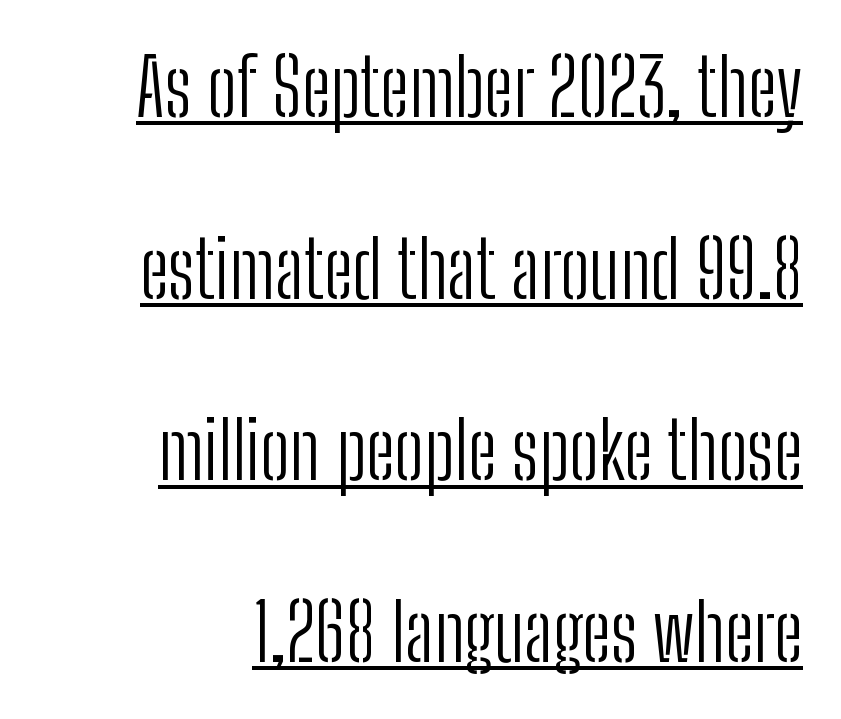
{"serif": "no", "italic": "no", "bold": "no", "weight": "light", "width": "condensed", "stroke_contrast": "low", "x_height": "medium", "monospaced": "no", "underline": "yes", "align": "right", "line_spacing": "loose", "line_spacing_ratio": 2.3, "letter_spacing": "normal", "letter_spacing_em": 0.0, "glyph_px": 79}
